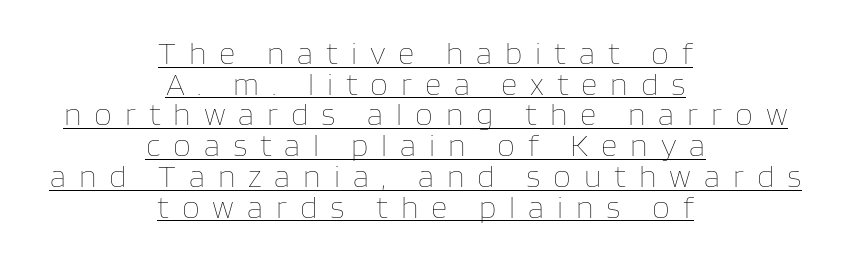
Q: Is the text bold? A: No.
Q: Is the text italic (slanted)? A: No, it is upright.
Q: Is the text underlined? A: Yes.
Q: How is the paragraph aligned? A: Centered.
Q: Is the spacing between letters normal or unusually wide? A: Unusually wide.
Q: Is the spacing between lines tight, normal or loose? A: Tight.
Q: Width (condensed, normal, or wide)? A: Normal.
Q: Stroke contrast? A: Low.
Q: x-height? A: Large.
Q: Monospaced? A: No.
